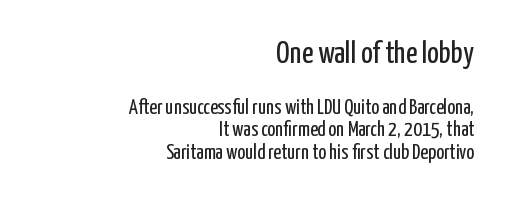
{"serif": "no", "italic": "no", "bold": "no", "weight": "regular", "width": "condensed", "stroke_contrast": "low", "x_height": "medium", "monospaced": "no", "underline": "no", "align": "right", "line_spacing": "tight", "line_spacing_ratio": 1.07, "letter_spacing": "normal", "letter_spacing_em": 0.0, "larger_block": "first", "size_ratio": 1.48, "glyph_px": 31}
